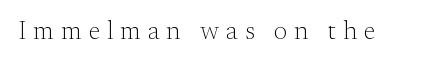
Q: Is the text bold? A: No.
Q: Is the text italic (slanted)? A: No, it is upright.
Q: Is the text underlined? A: No.
Q: Is the spacing between letters normal or unusually wide? A: Unusually wide.
